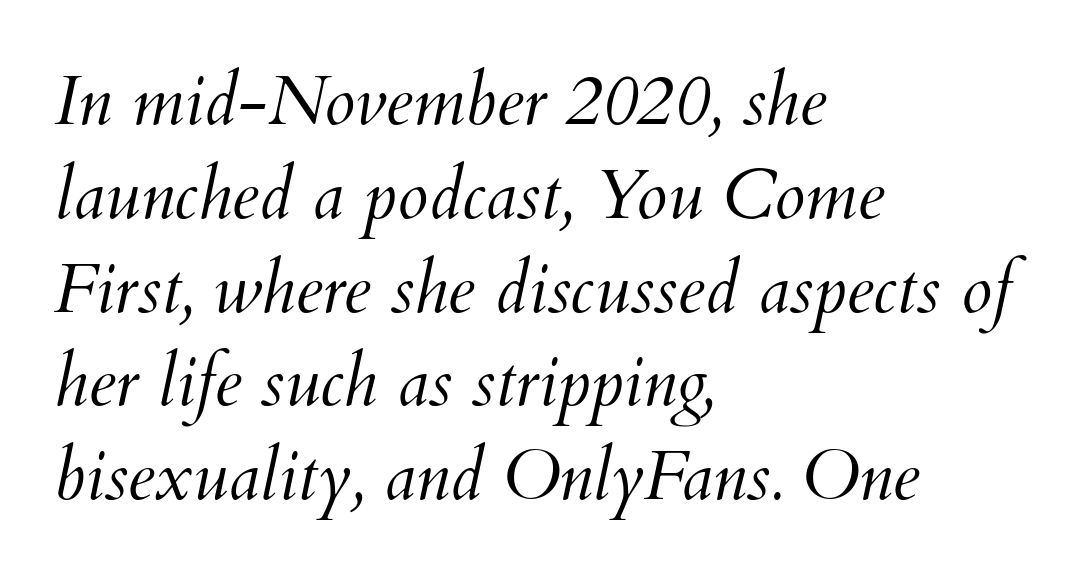
The vertical gap from one line to the next is medium. One-word summary of the alignment: left. The characters are drawn with everyday or finer stroke widths. The face used here is proportionally spaced, like ordinary book or web type. A clean baseline with only descenders dipping below it. The tracking reads as untouched default to a designer's eye.
